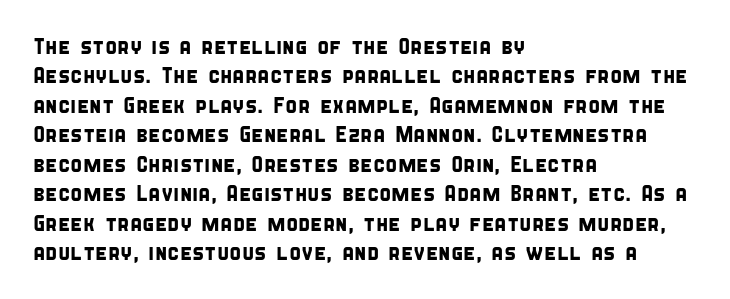
The image shows 22 px text type; set left-aligned, normal line spacing (1.34x), normal letter spacing, not underlined.
